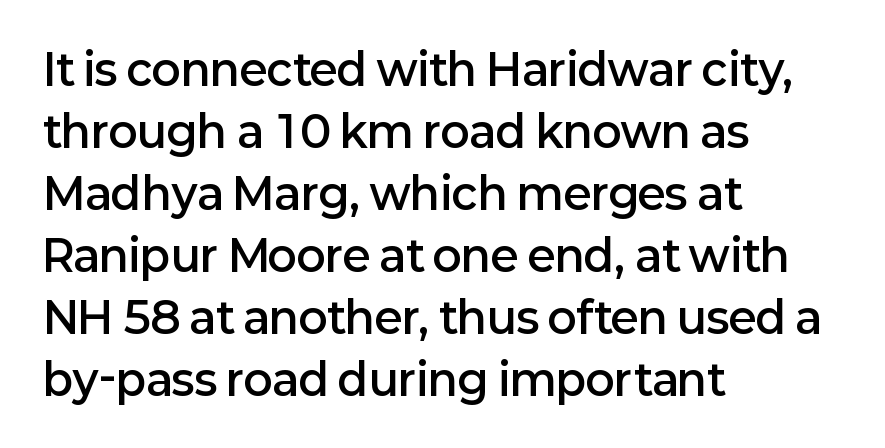
Italic: no, the glyphs are upright roman. Standard letterfit; no display-style spreading of the glyphs. Notice how descenders clear the ascenders below comfortably — that's standard leading. Layout note: lines flush left. In terms of weight, the rendering is demibold, just under bold. Grotesque or geometric, the face here clearly has no serifs.
